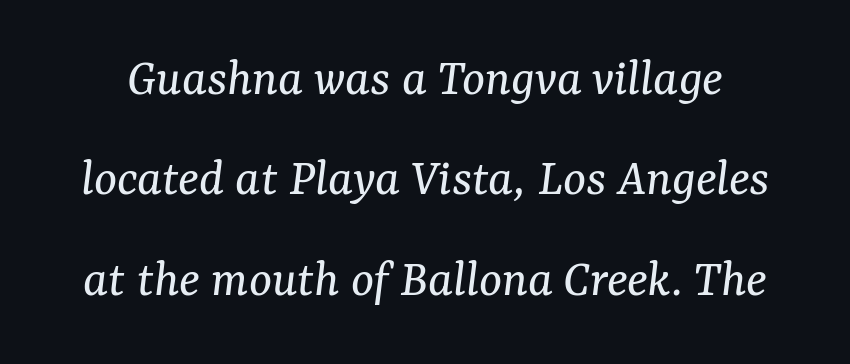
Q: Is the text bold? A: No.
Q: Is the text italic (slanted)? A: Yes, it leans right by about 7 degrees.
Q: Is the typeface a serif or a sans-serif typeface? A: Serif.
Q: Is the text underlined? A: No.
Q: Is the spacing between letters normal or unusually wide? A: Normal.
Q: Width (condensed, normal, or wide)? A: Normal.
Q: Stroke contrast? A: Medium.
Q: x-height? A: Medium.
Q: Monospaced? A: No.
